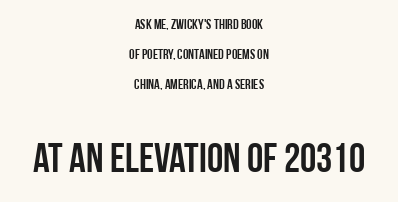
This rendering leaves character spacing at its baseline value. Ordinary non-slanted type is in use. The lines are quadded center. How would I describe the line gaps? Wide and relaxed. Letterform terminals end flat and unadorned throughout the passage.
